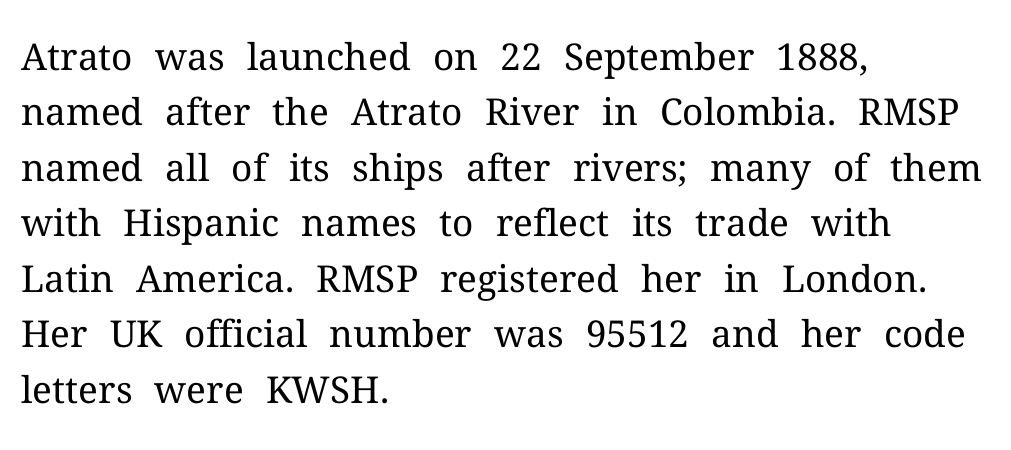
The font's upright variant was chosen for this text. Here the designer chose a conventional face with non-uniform glyph widths. One-word summary of the alignment: left. Nobody drew a line under any word here. Here the glyphs are tracked normally, forming tight word shapes.
